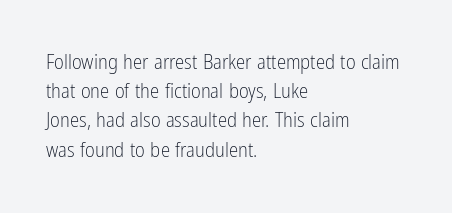
The image shows 21 px text type, upright; set left-aligned, normal line spacing (1.39x), normal letter spacing, not underlined.
